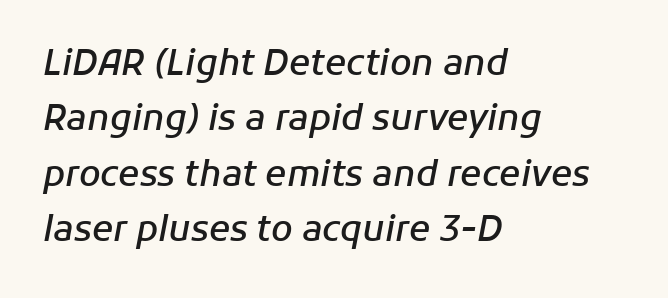
{"italic": "yes", "lean": "right", "slant_degrees": 11, "bold": "semi", "weight": "semibold", "width": "normal", "stroke_contrast": "low", "x_height": "medium", "monospaced": "no", "underline": "no", "align": "left", "line_spacing": "normal", "line_spacing_ratio": 1.58, "letter_spacing": "normal", "letter_spacing_em": 0.0, "glyph_px": 35}
